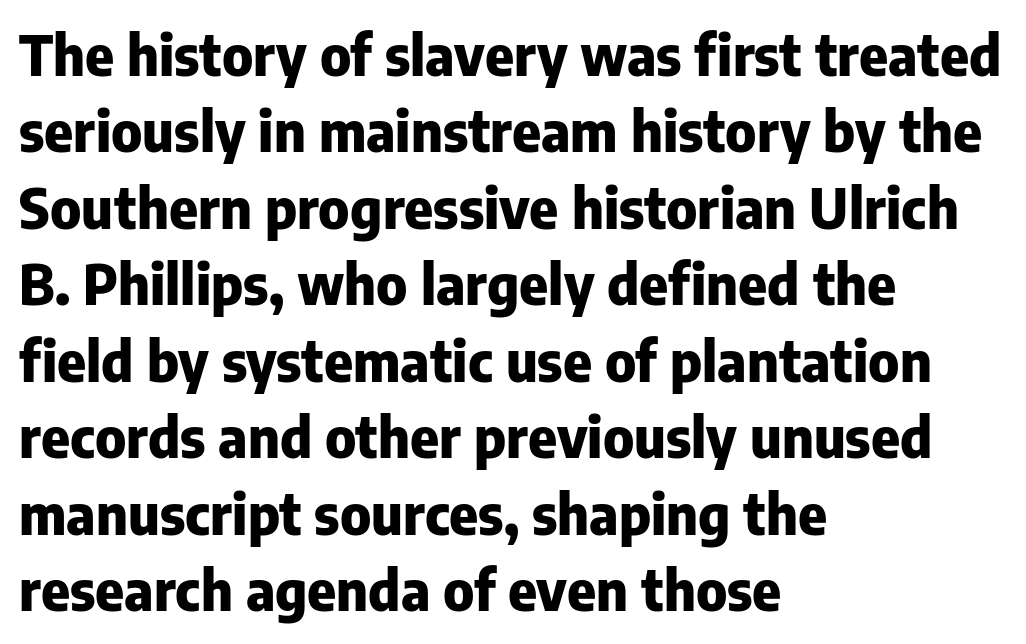
Q: Is the text bold? A: Yes.
Q: Is the text italic (slanted)? A: No, it is upright.
Q: Is the typeface a serif or a sans-serif typeface? A: Sans-serif.
Q: Is the text underlined? A: No.
Q: How is the paragraph aligned? A: Left-aligned.
Q: Is the spacing between letters normal or unusually wide? A: Normal.
Q: Is the spacing between lines tight, normal or loose? A: Normal.
Q: Width (condensed, normal, or wide)? A: Normal.
Q: Stroke contrast? A: Low.
Q: x-height? A: Medium.
Q: Monospaced? A: No.
